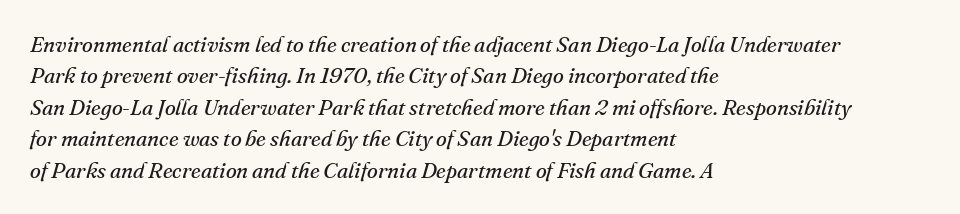
The image shows 22 px text type, italic (leaning right); set left-aligned, normal line spacing (1.43x), normal letter spacing, not underlined.
